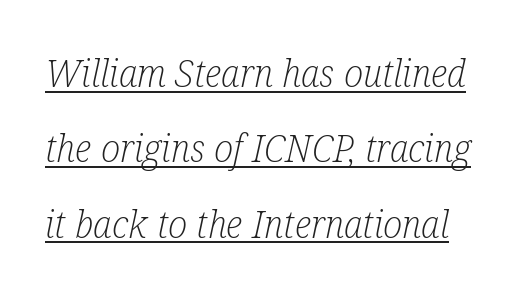
Looks like regular typesetting: each glyph gets only the width it needs. Beneath each row of characters lies a ruled line. Old-style or modern, the face here clearly has serifs. Weight class: somewhere from thin through regular. What stands out about the letter spacing? Nothing — it is the standard amount.
